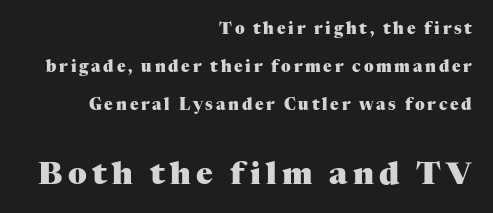
Q: Is the text bold? A: Yes.
Q: Is the text italic (slanted)? A: No, it is upright.
Q: Is the typeface a serif or a sans-serif typeface? A: Serif.
Q: Is the text underlined? A: No.
Q: How is the paragraph aligned? A: Right-aligned.
Q: Is the spacing between lines tight, normal or loose? A: Loose.
Q: Which block of text is set in a larger size, the first (top) or the second (bottom)? A: The second (bottom) one.
Q: Width (condensed, normal, or wide)? A: Normal.
Q: Stroke contrast? A: Medium.
Q: x-height? A: Medium.
Q: Monospaced? A: No.
